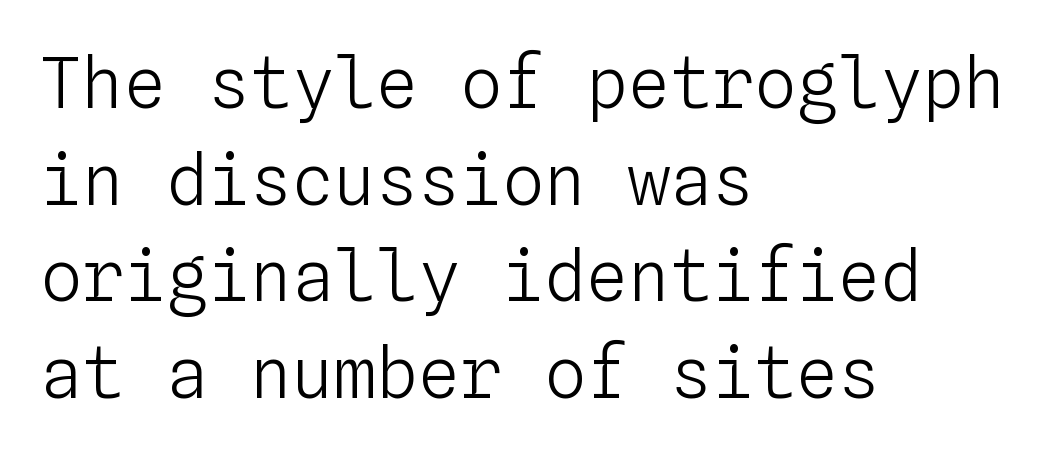
Each row of text sits above clean, open space. These lines are rendered in a fixed-pitch font. The setting favours the left margin, as ordinary paragraphs usually do. In terms of letterspacing, this is plain default setting. Do the letters lean? They stand straight. The block of text has a typical density, with ordinary space between rows.
